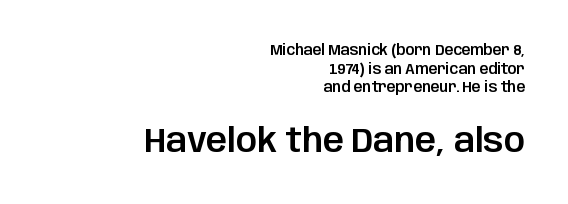
The image shows 33 px sans-serif type, upright; set right-aligned, normal line spacing (1.33x), normal letter spacing, not underlined; the second (bottom) block is 2.36x larger; low stroke contrast and a large x-height.
